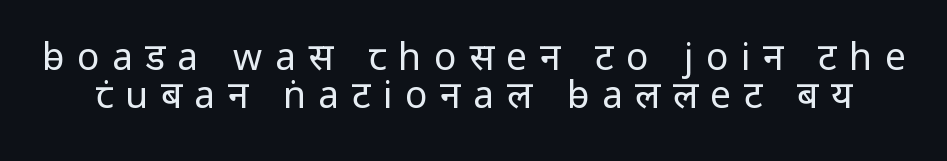
Q: Is the text bold? A: No.
Q: Is the text italic (slanted)? A: No, it is upright.
Q: Is the typeface a serif or a sans-serif typeface? A: Sans-serif.
Q: Is the text underlined? A: No.
Q: Is the spacing between letters normal or unusually wide? A: Unusually wide.
Q: Is the spacing between lines tight, normal or loose? A: Tight.
Q: Width (condensed, normal, or wide)? A: Normal.
Q: Stroke contrast? A: Low.
Q: x-height? A: Medium.
Q: Monospaced? A: No.
